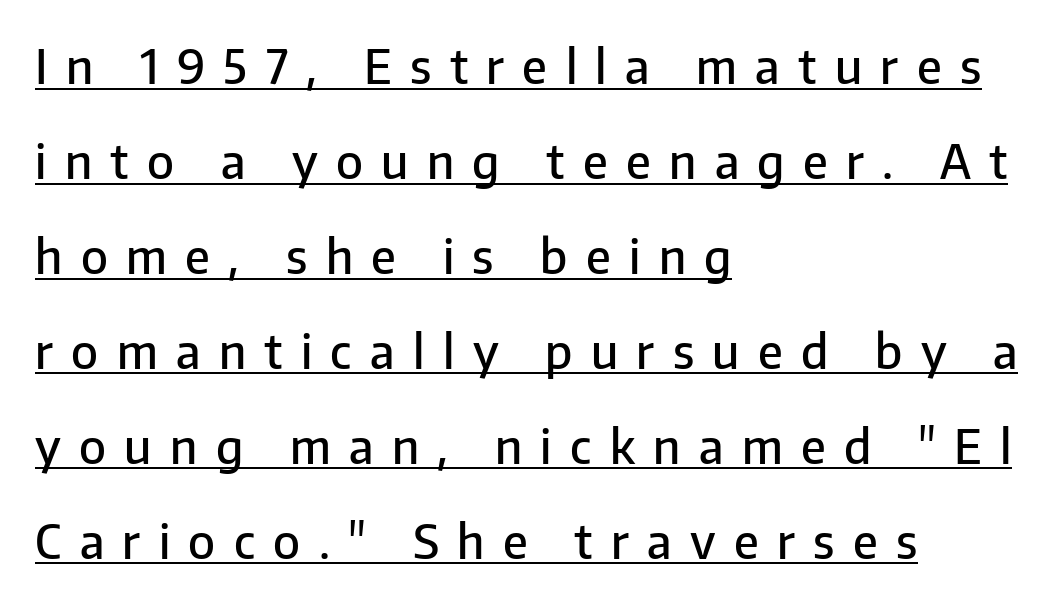
{"serif": "no", "italic": "no", "bold": "semi", "weight": "semibold", "width": "normal", "stroke_contrast": "low", "x_height": "medium", "monospaced": "no", "underline": "yes", "align": "left", "line_spacing": "loose", "line_spacing_ratio": 2.02, "letter_spacing": "wide", "letter_spacing_em": 0.39, "glyph_px": 47}
